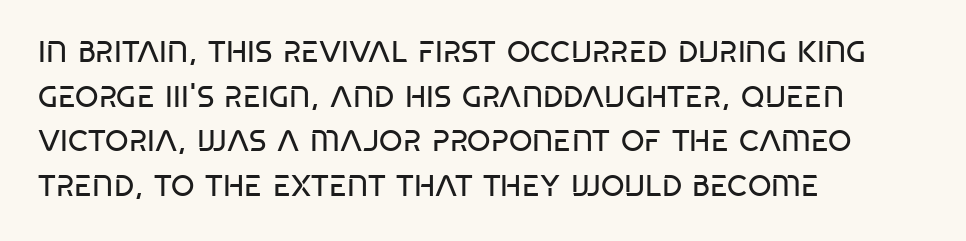
The image shows 30 px regular-weight, condensed sans-serif type; set left-aligned, normal line spacing (1.49x), normal letter spacing, not underlined; low stroke contrast and a large x-height.
